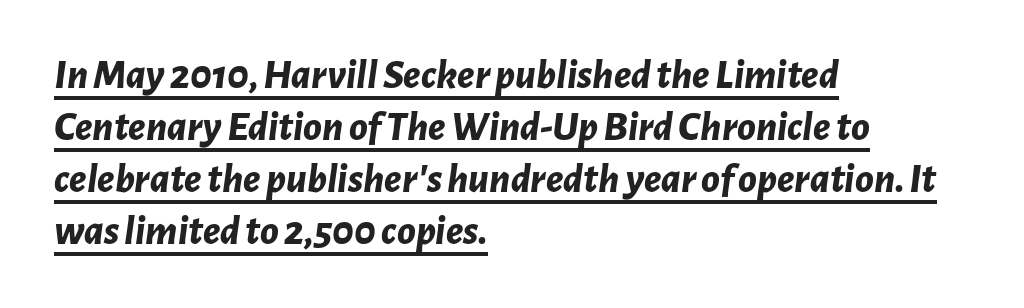
The image shows 42 px bold type, italic (leaning right); set left-aligned, line spacing 1.24x, normal letter spacing, underlined; low stroke contrast and a medium x-height.
